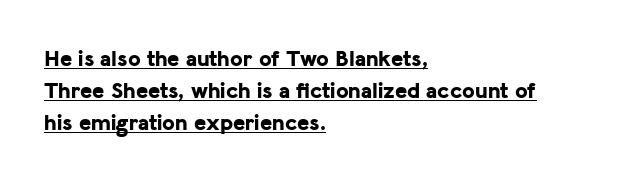
Emphasis by weight is at full strength: bold. Layout note: lines flush left. Students, note that the glyphs here touch the page at normal intervals. The letters stand straight up with perfectly vertical stems. In designer terms, the underline attribute is active on this setting. Successive baselines arrive at the customary interval.
